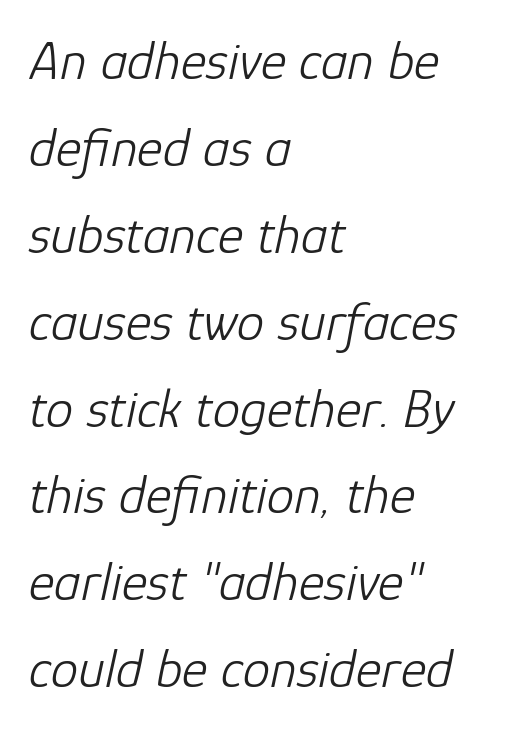
{"italic": "yes", "lean": "right", "slant_degrees": 12, "bold": "no", "weight": "light", "width": "normal", "stroke_contrast": "low", "x_height": "medium", "monospaced": "no", "underline": "no", "align": "left", "line_spacing": "normal", "line_spacing_ratio": 1.58, "letter_spacing": "normal", "letter_spacing_em": 0.0, "glyph_px": 55}
